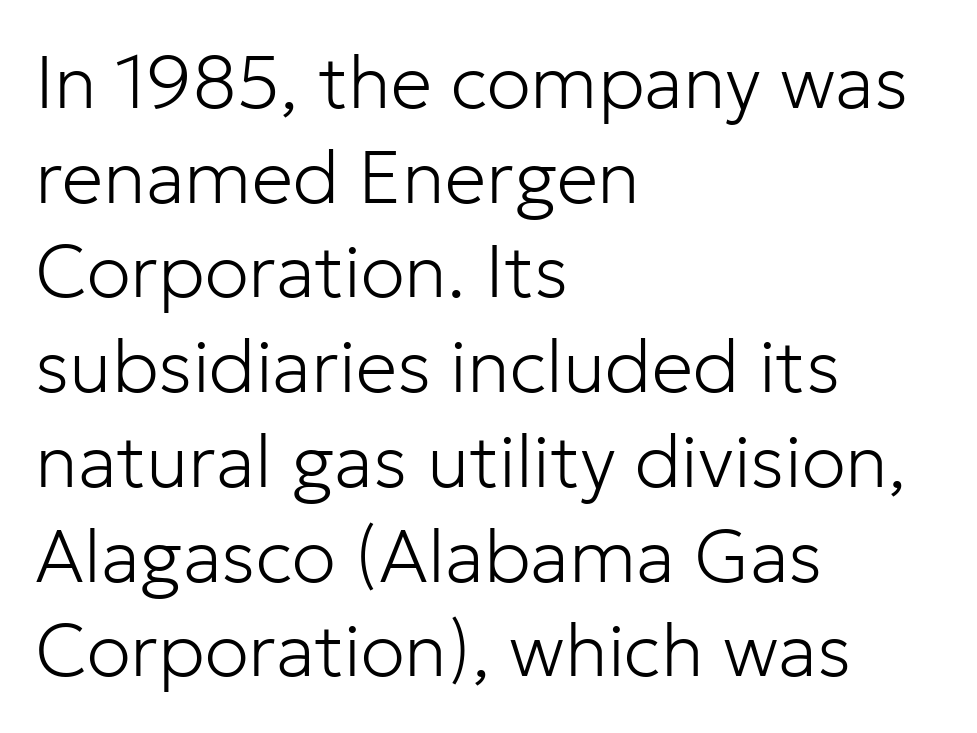
A typesetter would call this leading conventional body-copy spacing. Are there feet on the stems? There aren't — it's a sans. Is this a fixed-width face? No — the glyphs have proportional, varying widths. No chunkiness to these letters — they're not bold. The typesetter chose a ragged-right arrangement here. This rendering leaves character spacing at its baseline value.
